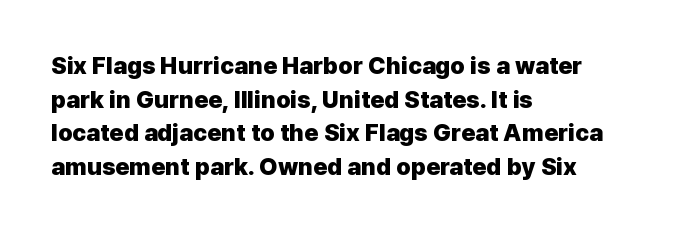
{"italic": "no", "bold": "yes", "underline": "no", "align": "left", "line_spacing": "normal", "line_spacing_ratio": 1.4, "letter_spacing": "normal", "letter_spacing_em": 0.0, "glyph_px": 24}
